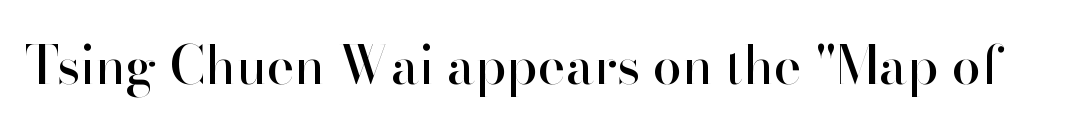
The image shows 52 px sans-serif type, upright; set normal letter spacing, not underlined; high stroke contrast and a small x-height.
